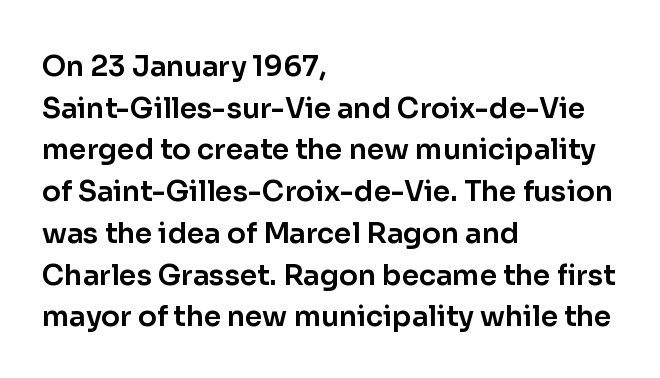
Q: Is the text italic (slanted)? A: No, it is upright.
Q: Is the typeface a serif or a sans-serif typeface? A: Sans-serif.
Q: Is the text underlined? A: No.
Q: How is the paragraph aligned? A: Left-aligned.
Q: Is the spacing between letters normal or unusually wide? A: Normal.
Q: Is the spacing between lines tight, normal or loose? A: Normal.
Q: Width (condensed, normal, or wide)? A: Normal.
Q: Stroke contrast? A: Low.
Q: x-height? A: Medium.
Q: Monospaced? A: No.
